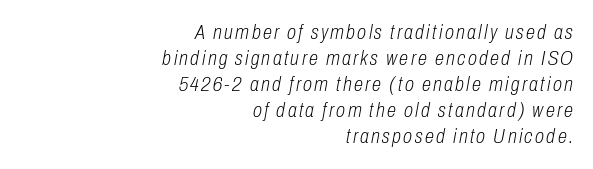
{"italic": "yes", "lean": "right", "slant_degrees": 10, "bold": "no", "underline": "no", "align": "right", "line_spacing_ratio": 1.24, "glyph_px": 21}
